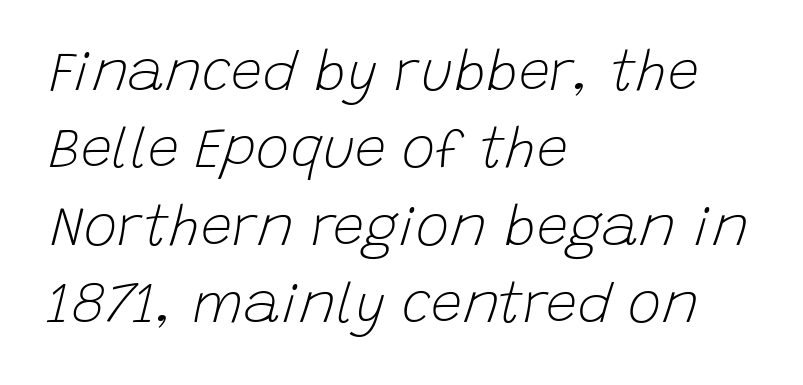
The image shows 56 px light type, italic (leaning right); set left-aligned, normal line spacing (1.38x), normal letter spacing, not underlined; low stroke contrast and a large x-height.
